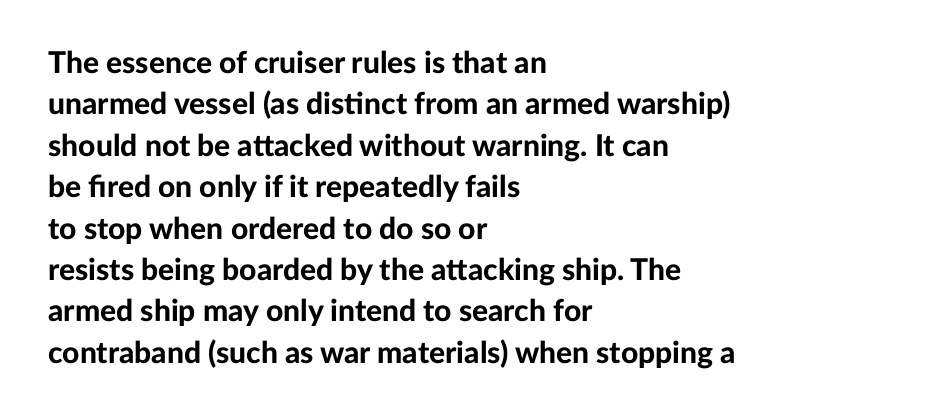
Q: Is the text bold? A: Yes.
Q: Is the text italic (slanted)? A: No, it is upright.
Q: Is the typeface a serif or a sans-serif typeface? A: Sans-serif.
Q: Is the text underlined? A: No.
Q: How is the paragraph aligned? A: Left-aligned.
Q: Is the spacing between letters normal or unusually wide? A: Normal.
Q: Is the spacing between lines tight, normal or loose? A: Normal.
Q: Width (condensed, normal, or wide)? A: Normal.
Q: Stroke contrast? A: Low.
Q: x-height? A: Medium.
Q: Monospaced? A: No.
